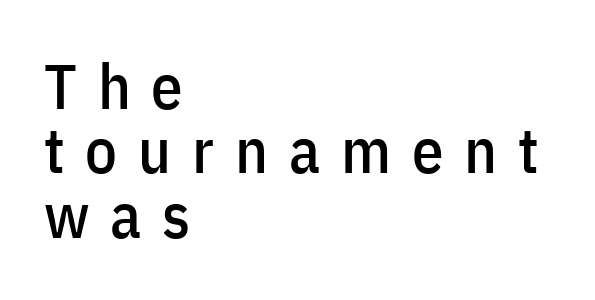
{"serif": "no", "italic": "no", "width": "condensed", "stroke_contrast": "low", "x_height": "medium", "monospaced": "no", "underline": "no", "align": "left", "line_spacing": "tight", "line_spacing_ratio": 1.02, "letter_spacing": "wide", "letter_spacing_em": 0.33, "glyph_px": 63}
